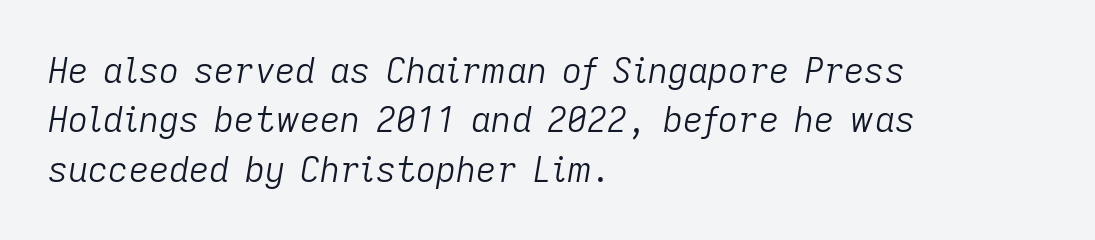
The image shows 35 px light type, italic (leaning right); set left-aligned, normal line spacing (1.41x), normal letter spacing, not underlined; low stroke contrast and a medium x-height.
